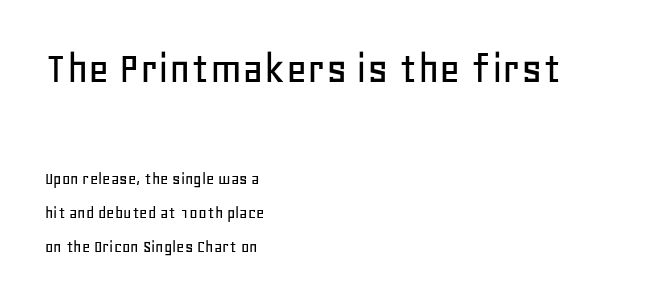
Clear beneath every line of the passage. All the whitespace from short lines collects on the right. Characters remain perfectly vertical along every line. If you squint, the top block still reads clearly — it's the larger of the two.
